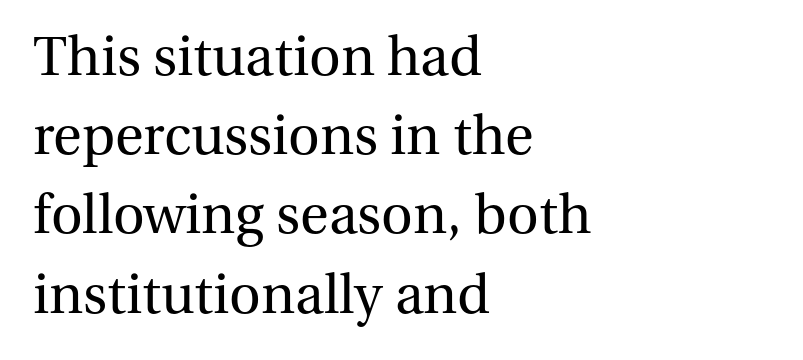
Q: Is the text bold? A: No.
Q: Is the text italic (slanted)? A: No, it is upright.
Q: Is the typeface a serif or a sans-serif typeface? A: Serif.
Q: Is the text underlined? A: No.
Q: How is the paragraph aligned? A: Left-aligned.
Q: Is the spacing between letters normal or unusually wide? A: Normal.
Q: Is the spacing between lines tight, normal or loose? A: Normal.
Q: Width (condensed, normal, or wide)? A: Normal.
Q: Stroke contrast? A: Medium.
Q: x-height? A: Medium.
Q: Monospaced? A: No.
